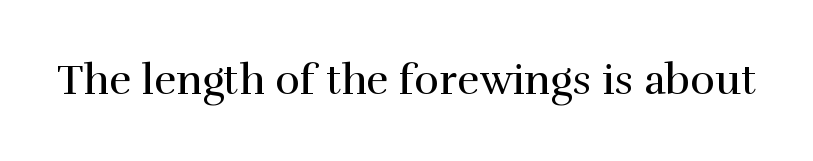
{"serif": "yes", "italic": "no", "bold": "no", "weight": "regular", "width": "normal", "stroke_contrast": "high", "x_height": "medium", "monospaced": "no", "underline": "no", "letter_spacing": "normal", "letter_spacing_em": 0.0, "glyph_px": 42}
